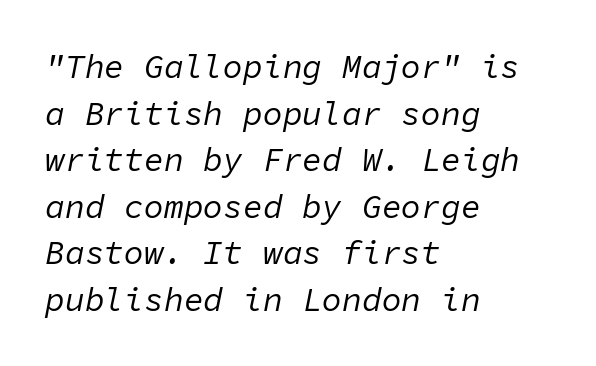
Short and long lines alike share a common starting point at left. Each new line begins a customary step beneath the previous one. Caption: standard tracking, unaltered. Designer's note — italics engaged.
